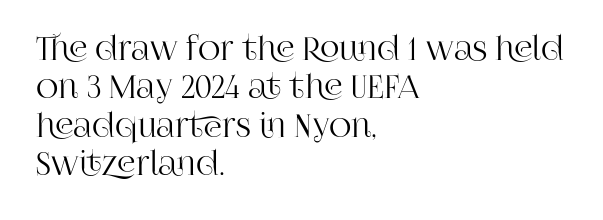
Q: Is the text italic (slanted)? A: No, it is upright.
Q: Is the typeface a serif or a sans-serif typeface? A: Serif.
Q: Is the text underlined? A: No.
Q: How is the paragraph aligned? A: Left-aligned.
Q: Is the spacing between letters normal or unusually wide? A: Normal.
Q: Width (condensed, normal, or wide)? A: Normal.
Q: Stroke contrast? A: High.
Q: x-height? A: Large.
Q: Monospaced? A: No.
